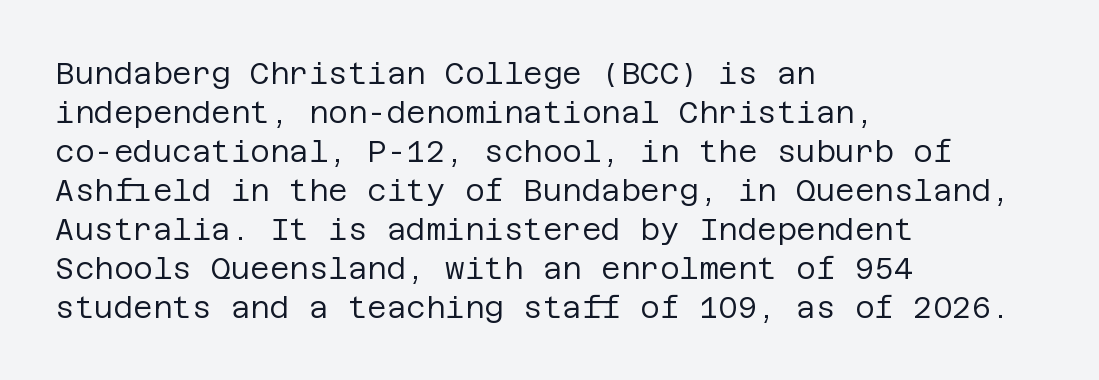
Q: Is the text bold? A: No.
Q: Is the text italic (slanted)? A: No, it is upright.
Q: Is the typeface a serif or a sans-serif typeface? A: Sans-serif.
Q: Is the text underlined? A: No.
Q: How is the paragraph aligned? A: Left-aligned.
Q: Is the spacing between letters normal or unusually wide? A: Normal.
Q: Is the spacing between lines tight, normal or loose? A: Normal.
Q: Width (condensed, normal, or wide)? A: Normal.
Q: Stroke contrast? A: Low.
Q: x-height? A: Large.
